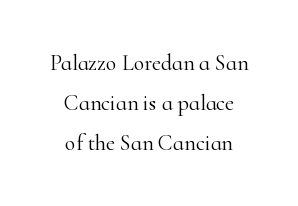
The gaps between neighbouring characters are ordinary and unremarkable. The strip under each line holds only bare page. Rendered with straight, roman letterforms. The characters are drawn with everyday or finer stroke widths.
